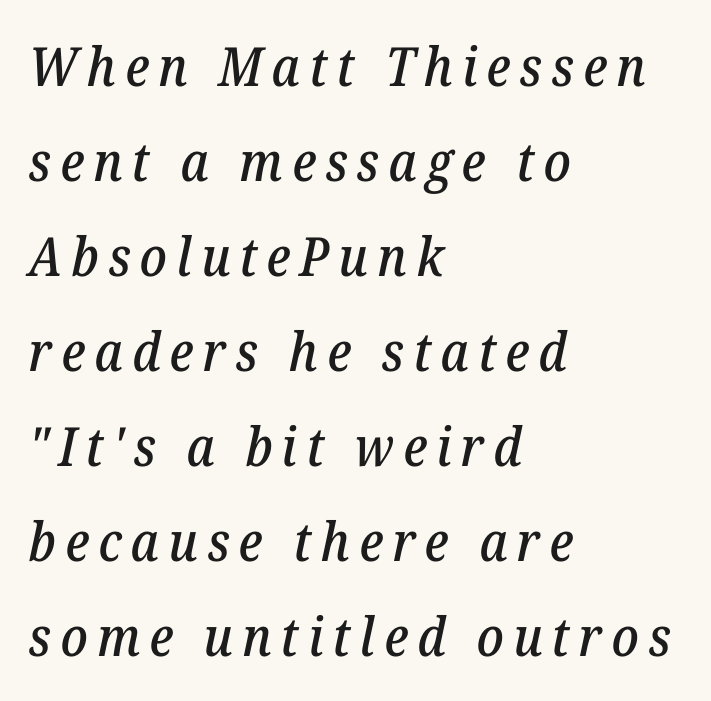
Q: Is the text italic (slanted)? A: Yes, it leans right by about 12 degrees.
Q: Is the typeface a serif or a sans-serif typeface? A: Serif.
Q: Is the text underlined? A: No.
Q: How is the paragraph aligned? A: Left-aligned.
Q: Width (condensed, normal, or wide)? A: Normal.
Q: Stroke contrast? A: Low.
Q: x-height? A: Medium.
Q: Monospaced? A: No.
